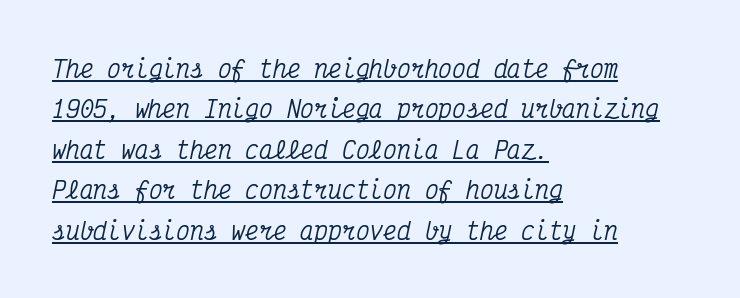
{"italic": "yes", "lean": "right", "slant_degrees": 12, "underline": "yes", "align": "left", "line_spacing_ratio": 1.76, "letter_spacing": "normal", "letter_spacing_em": 0.0, "glyph_px": 23}
